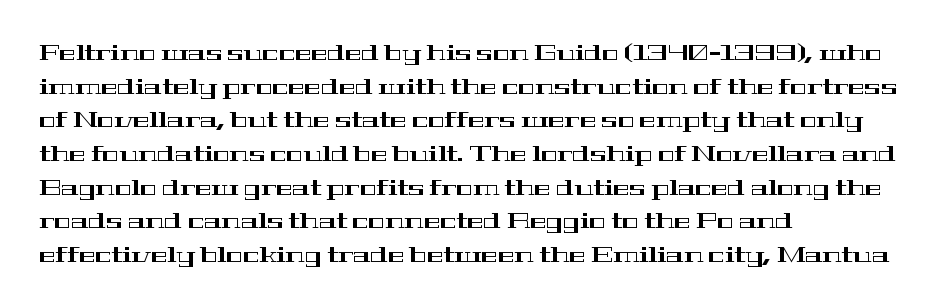
{"italic": "no", "underline": "no", "align": "left", "line_spacing": "normal", "line_spacing_ratio": 1.53, "letter_spacing": "normal", "letter_spacing_em": 0.0, "glyph_px": 22}
